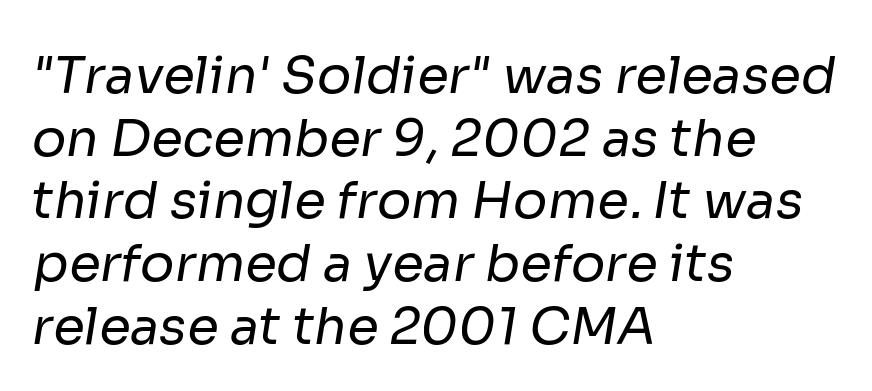
{"serif": "no", "bold": "no", "weight": "regular", "width": "normal", "stroke_contrast": "low", "x_height": "medium", "monospaced": "no", "underline": "no", "align": "left", "line_spacing_ratio": 1.23, "letter_spacing": "normal", "letter_spacing_em": 0.0, "glyph_px": 51}
